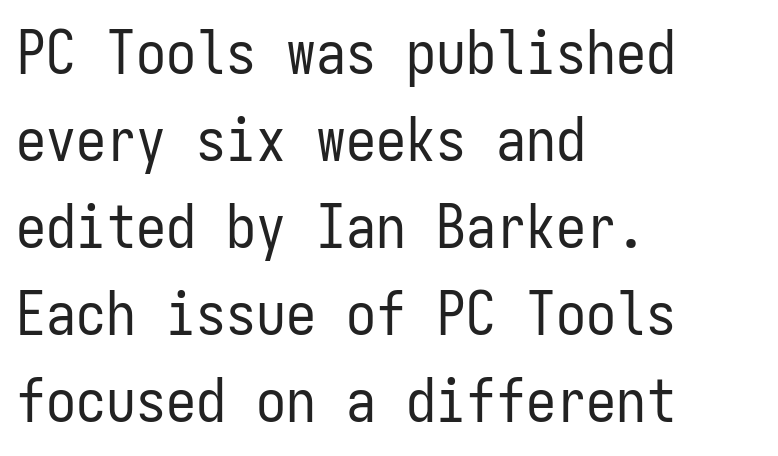
No extra ink here — the face is not bold. These lines keep a tight, regular rhythm from letter to letter. The line-height multiplier appears to be the usual default. This rendering uses left alignment, leaving the right contour irregular. Looks like terminal output: every glyph gets an equal slot.
